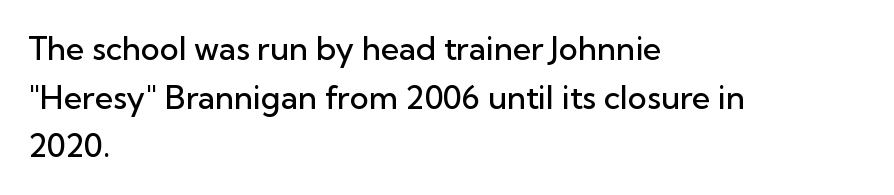
The image shows 32 px semibold sans-serif type, upright; set left-aligned, normal line spacing (1.52x), normal letter spacing, not underlined; low stroke contrast and a medium x-height.
